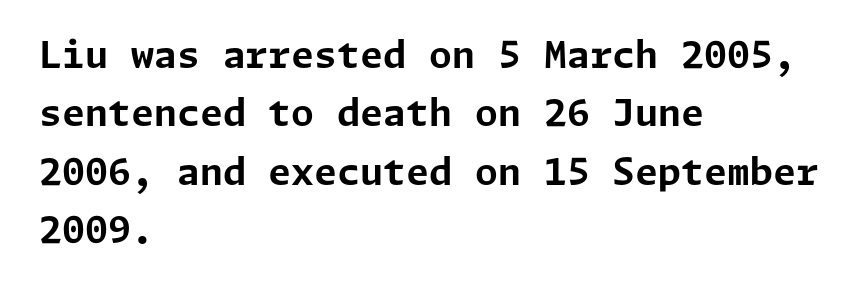
The image shows 37 px bold sans-serif type, upright; set left-aligned, normal line spacing (1.58x), normal letter spacing, not underlined; low stroke contrast and a medium x-height.
